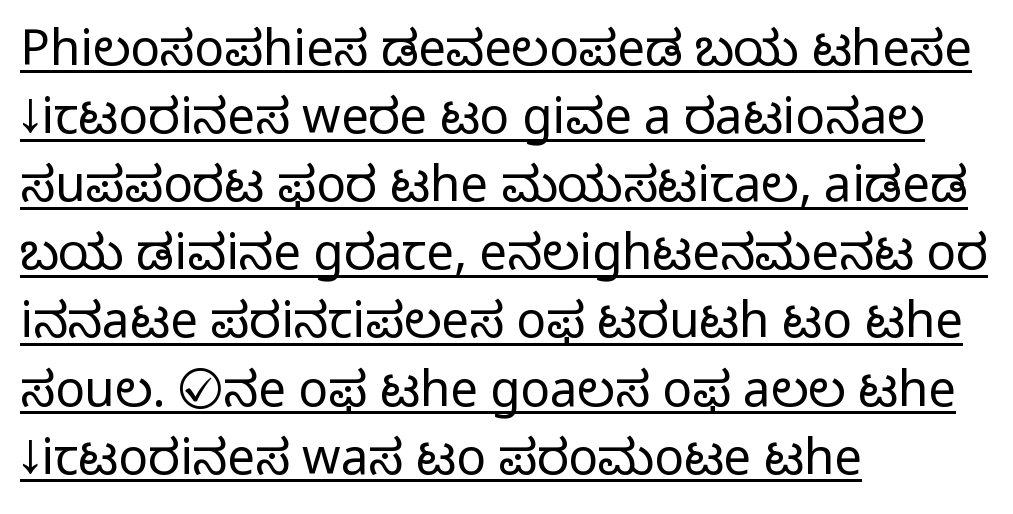
Beneath each row of characters lies a ruled line. This rendering leaves character spacing at its baseline value. Each letter keeps its own natural width here, so spacing adapts to shape. The letters look calm and open, with moderate or lighter stems. No italicization has been applied; the sample stays upright. Reading down the column, the eye jumps a familiar distance to each next line.
